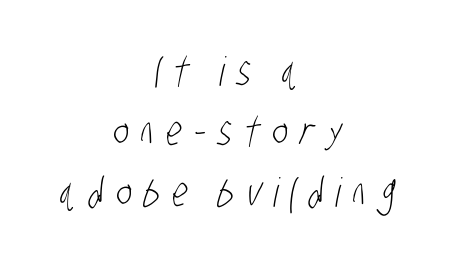
Check the space under the baseline: it is left empty. The lines are quadded center. Proportional: the letters do not fall into vertical columns. This is not heavy type; no bold has been used. The font family rendered here belongs to the sans-serif group. The line texture is sparse and dotted thanks to wide tracking.
